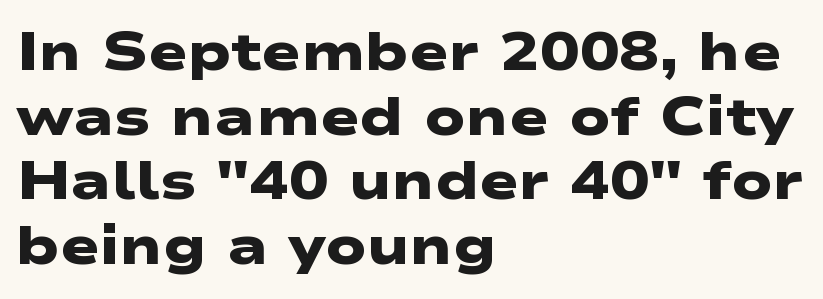
The image shows 53 px heavy, wide sans-serif type; set left-aligned, line spacing 1.22x, normal letter spacing, not underlined; low stroke contrast and a medium x-height.
